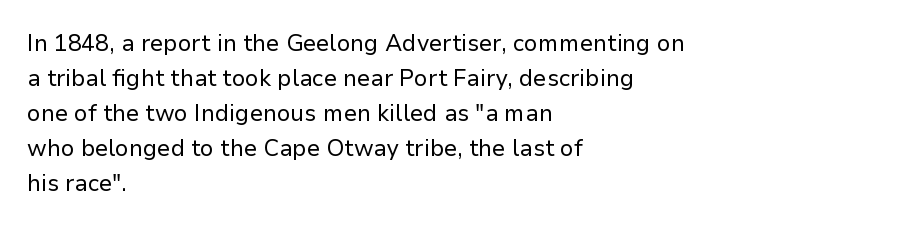
Q: Is the text bold? A: No.
Q: Is the text italic (slanted)? A: No, it is upright.
Q: Is the text underlined? A: No.
Q: How is the paragraph aligned? A: Left-aligned.
Q: Is the spacing between letters normal or unusually wide? A: Normal.
Q: Is the spacing between lines tight, normal or loose? A: Normal.
